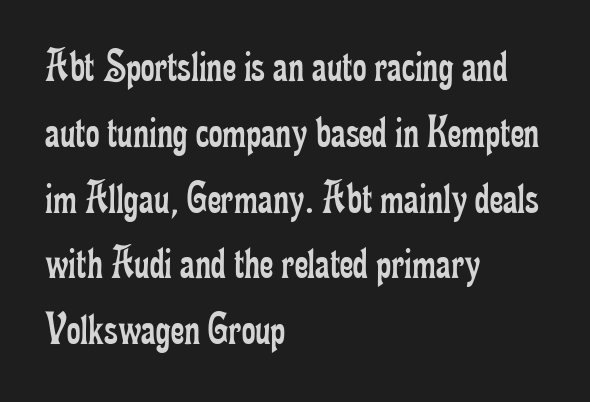
Nothing unusual about the tracking: characters are spaced as the font intends. The passage shown stacks its lines at a standard gap. Here the designer chose a conventional face with non-uniform glyph widths. In terms of posture, this sample is upright.
